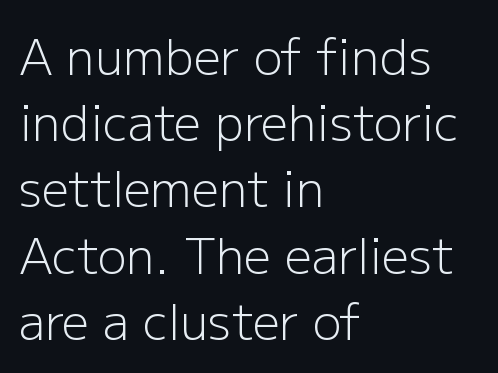
The strokes are not fattened; the text isn't bold. Unlike italic type, these characters show no tilt at all. These lines stack with their left ends in a neat column. Letterform terminals end flat and unadorned throughout the passage. Spacing verdict: proportional, widths tailored to each character.
